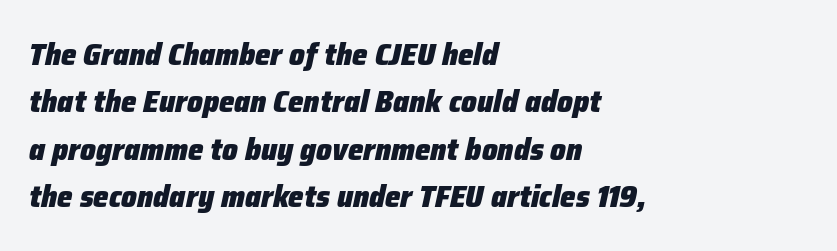
{"italic": "yes", "lean": "right", "slant_degrees": 12, "bold": "yes", "weight": "heavy", "width": "normal", "stroke_contrast": "low", "x_height": "medium", "monospaced": "no", "underline": "no", "align": "left", "line_spacing": "normal", "line_spacing_ratio": 1.53, "letter_spacing": "normal", "letter_spacing_em": 0.0, "glyph_px": 31}
